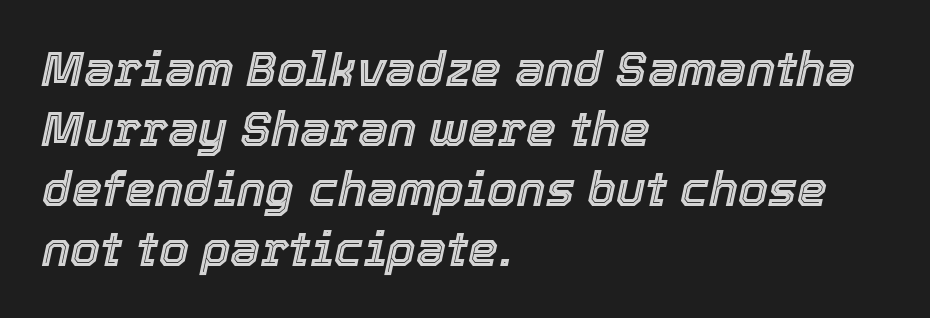
Q: Is the text italic (slanted)? A: Yes, it leans right by about 12 degrees.
Q: Is the text underlined? A: No.
Q: How is the paragraph aligned? A: Left-aligned.
Q: Is the spacing between letters normal or unusually wide? A: Normal.
Q: Is the spacing between lines tight, normal or loose? A: Normal.
Q: Width (condensed, normal, or wide)? A: Normal.
Q: x-height? A: Medium.
Q: Monospaced? A: No.
